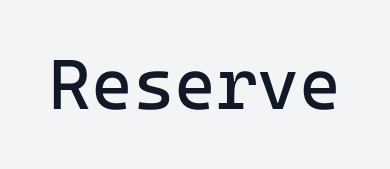
The image shows 71 px regular-weight sans-serif type, upright, monospaced; set normal letter spacing, not underlined; low stroke contrast and a medium x-height.
